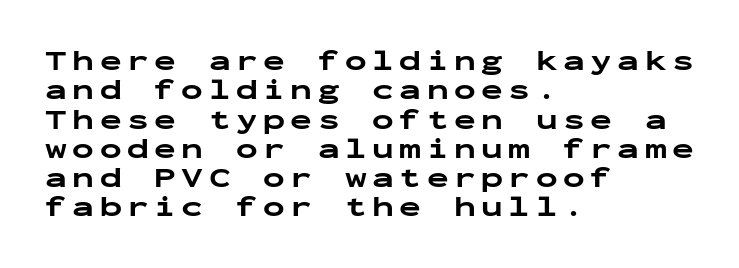
The image shows 29 px bold, wide sans-serif type, upright, monospaced; set left-aligned, tight line spacing (1.01x), not underlined; low stroke contrast and a medium x-height.
